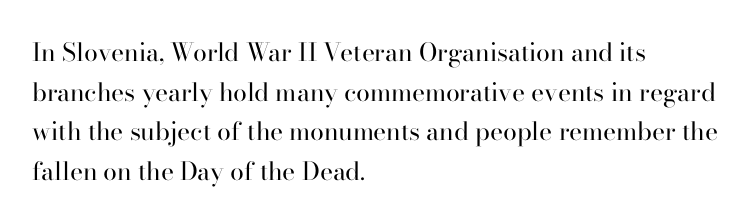
The image shows 25 px text type, upright; set left-aligned, normal line spacing (1.59x), normal letter spacing, not underlined.
